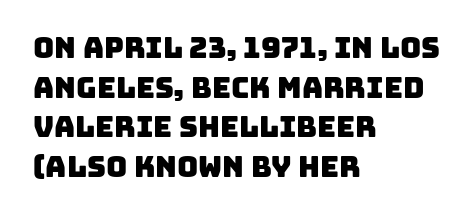
Note: no serifs on the glyphs. Words float on clear page, feet unadorned. Leading: standard. Note the varied advance widths — an 'i' is clearly narrower than an 'm'. Students, note that the glyphs here touch the page at normal intervals.
